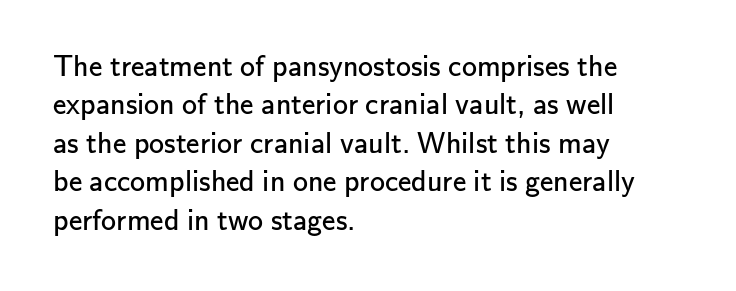
The image shows 30 px regular-weight sans-serif type, upright; set left-aligned, normal line spacing (1.28x), normal letter spacing, not underlined; low stroke contrast and a small x-height.
